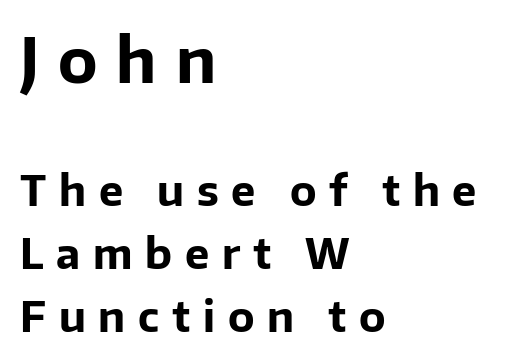
The image shows 61 px bold sans-serif type, upright; set left-aligned, normal line spacing (1.54x), unusually wide letter spacing (+0.31 em), not underlined; the first (top) block is 1.49x larger; low stroke contrast and a medium x-height.
